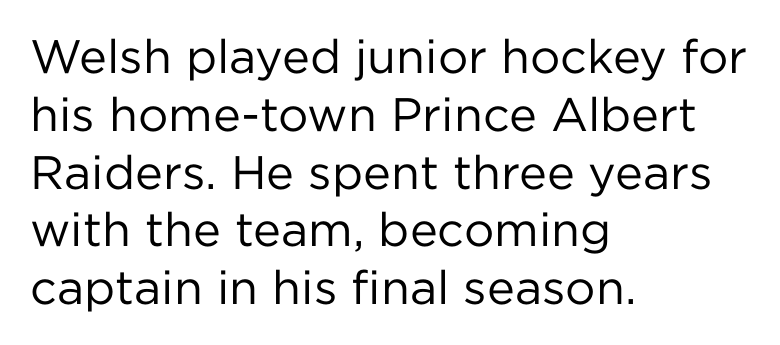
Quick note: underline off. No extra tracking has been applied to these lines. A typesetter would call this proportional, since set widths differ per character. Heaviness? Minimal to ordinary, like unemphasized prose. Notice how the stems are strictly vertical — no italics here.
